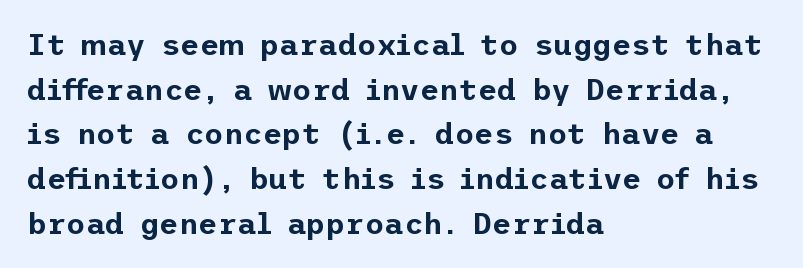
{"serif": "no", "italic": "no", "width": "normal", "stroke_contrast": "low", "x_height": "medium", "underline": "no", "align": "left", "line_spacing": "normal", "line_spacing_ratio": 1.49, "letter_spacing": "normal", "letter_spacing_em": 0.0, "glyph_px": 30}
